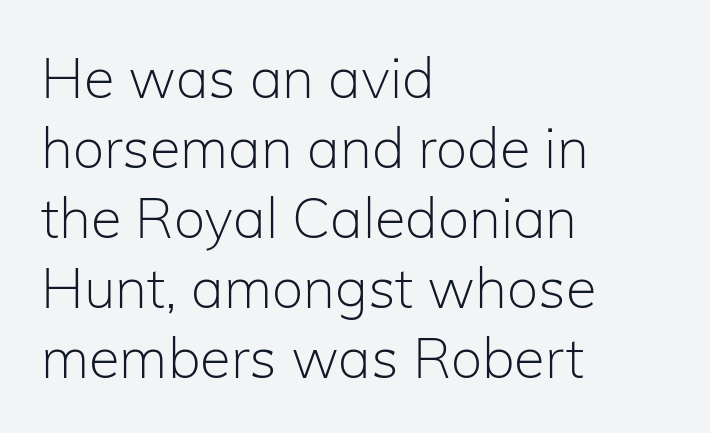
The image shows 56 px light sans-serif type, upright; set left-aligned, normal line spacing (1.25x), normal letter spacing, not underlined; low stroke contrast and a medium x-height.
